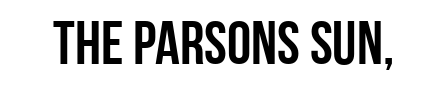
The image shows 61 px condensed sans-serif type, upright; set normal letter spacing, not underlined; low stroke contrast and a large x-height.
